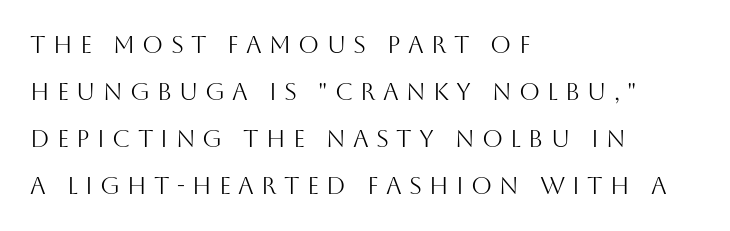
The typesetter chose a ragged-right arrangement here. The area under the type is left untouched. Tall strokes in this sample are plumb rather than angled. Is the letter spacing exaggerated? Yes — the characters are pushed far apart.
